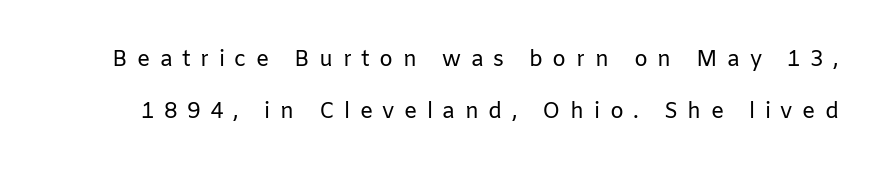
Q: Is the text bold? A: No.
Q: Is the text italic (slanted)? A: No, it is upright.
Q: Is the text underlined? A: No.
Q: Is the spacing between letters normal or unusually wide? A: Unusually wide.
Q: Is the spacing between lines tight, normal or loose? A: Loose.
